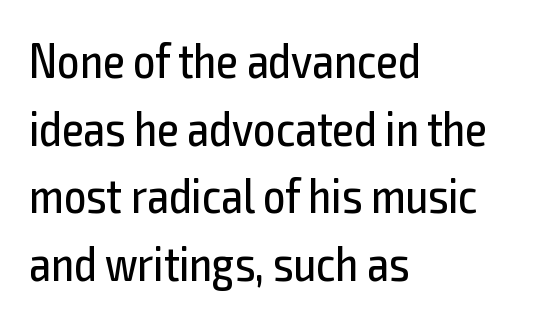
Q: Is the text bold? A: No.
Q: Is the text italic (slanted)? A: No, it is upright.
Q: Is the typeface a serif or a sans-serif typeface? A: Sans-serif.
Q: Is the text underlined? A: No.
Q: How is the paragraph aligned? A: Left-aligned.
Q: Is the spacing between letters normal or unusually wide? A: Normal.
Q: Is the spacing between lines tight, normal or loose? A: Normal.
Q: Width (condensed, normal, or wide)? A: Condensed.
Q: x-height? A: Medium.
Q: Monospaced? A: No.
